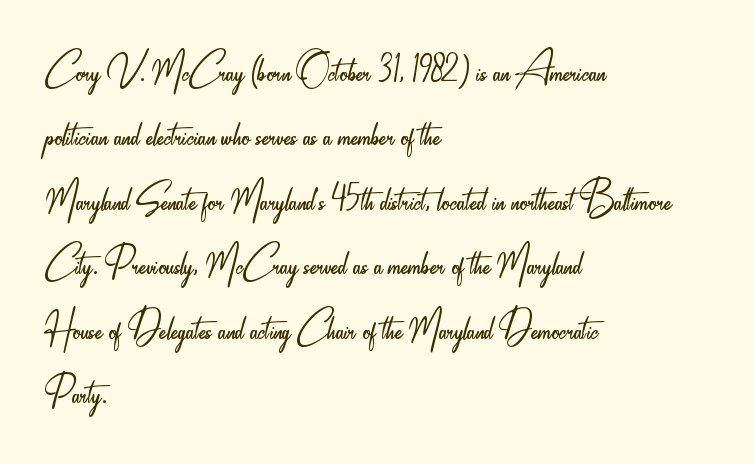
Note the varied advance widths — an 'i' is clearly narrower than an 'm'. A typesetter would label this face a sans. All the whitespace from short lines collects on the right. Horizontal bands of white between lines are of average thickness. These glyphs show unthickened strokes, regular width or finer.
